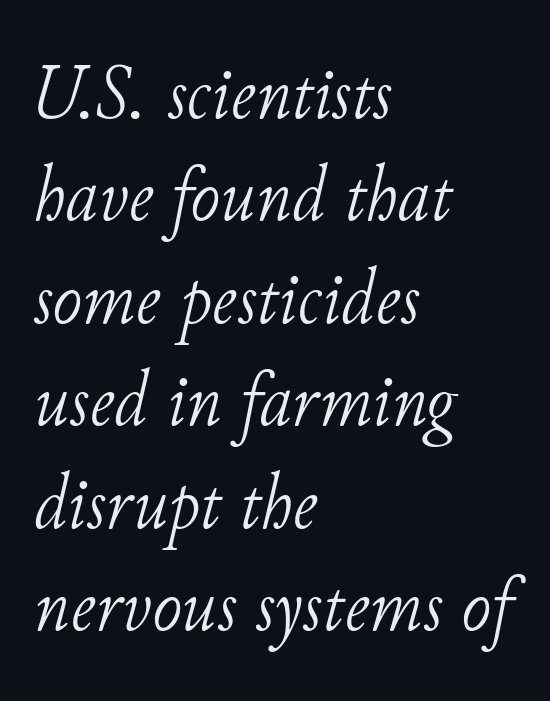
The image shows 80 px light serif type, italic (leaning right); set left-aligned, normal line spacing (1.28x), normal letter spacing, not underlined; low stroke contrast and a small x-height.
